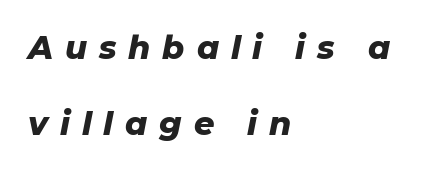
Q: Is the text bold? A: Yes.
Q: Is the text italic (slanted)? A: Yes, it leans right by about 11 degrees.
Q: Is the text underlined? A: No.
Q: How is the paragraph aligned? A: Left-aligned.
Q: Is the spacing between letters normal or unusually wide? A: Unusually wide.
Q: Is the spacing between lines tight, normal or loose? A: Loose.
Q: Width (condensed, normal, or wide)? A: Normal.
Q: Stroke contrast? A: Low.
Q: x-height? A: Medium.
Q: Monospaced? A: No.
